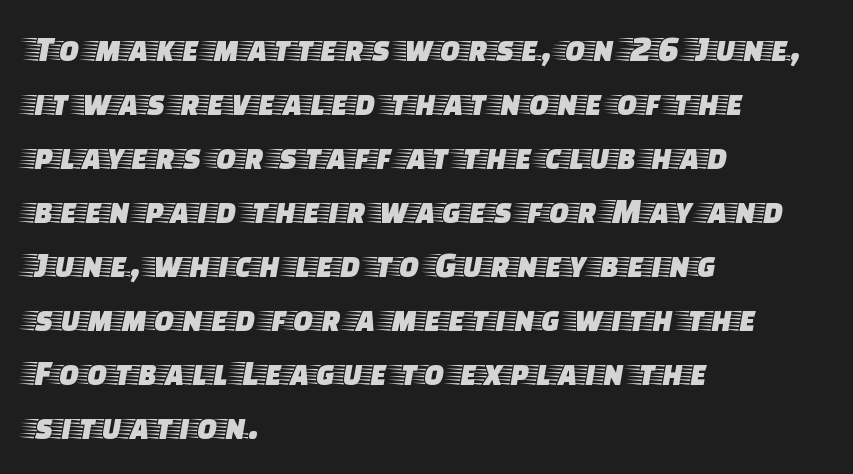
{"serif": "yes", "width": "wide", "stroke_contrast": "low", "x_height": "large", "monospaced": "no", "underline": "no", "align": "left", "line_spacing": "normal", "line_spacing_ratio": 1.46, "letter_spacing": "normal", "letter_spacing_em": 0.0, "glyph_px": 37}
